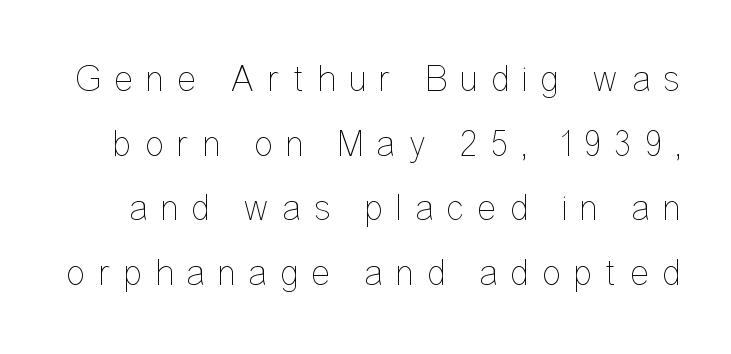
No word sits above an underline. Do the characters align in a grid? No, the font is proportional. The axis of the letterforms is exactly vertical. This reads as an unemphasized weight, regular at the heaviest. Display-style spreading of the glyphs; the letterfit is very open.
